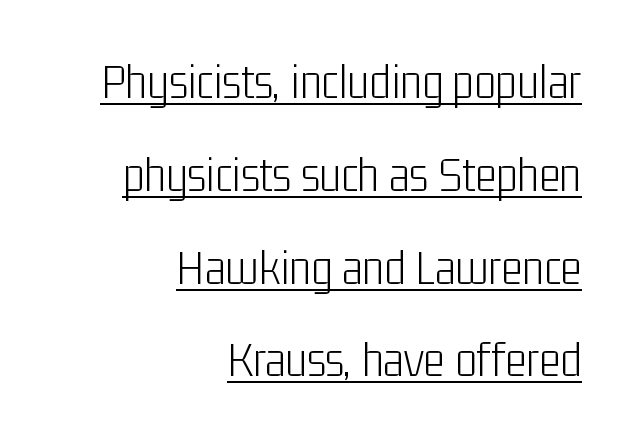
The lettering is marked with a stroke running underneath it. The rendering anchors every line to the right-hand side. Looks like regular typesetting: each glyph gets only the width it needs. It's the straight-up-and-down kind of type. Unlike a traditional serif, this face leaves its strokes unadorned.
